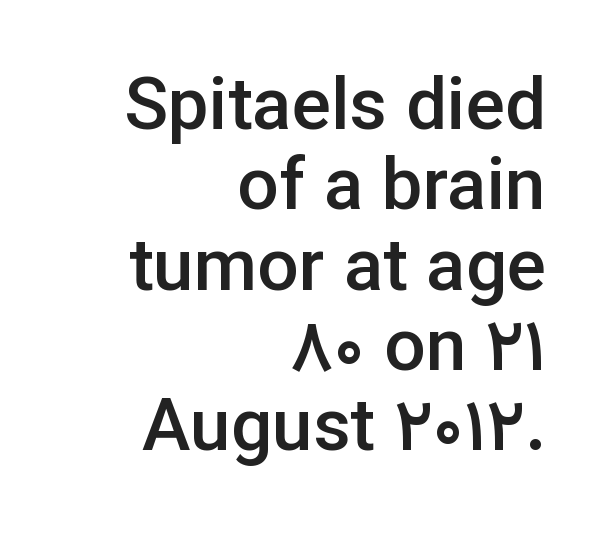
Q: Is the text bold? A: Semi-bold.
Q: Is the text italic (slanted)? A: No, it is upright.
Q: Is the typeface a serif or a sans-serif typeface? A: Sans-serif.
Q: Is the text underlined? A: No.
Q: How is the paragraph aligned? A: Right-aligned.
Q: Is the spacing between letters normal or unusually wide? A: Normal.
Q: Is the spacing between lines tight, normal or loose? A: Tight.
Q: Width (condensed, normal, or wide)? A: Normal.
Q: Stroke contrast? A: Low.
Q: x-height? A: Medium.
Q: Monospaced? A: No.
